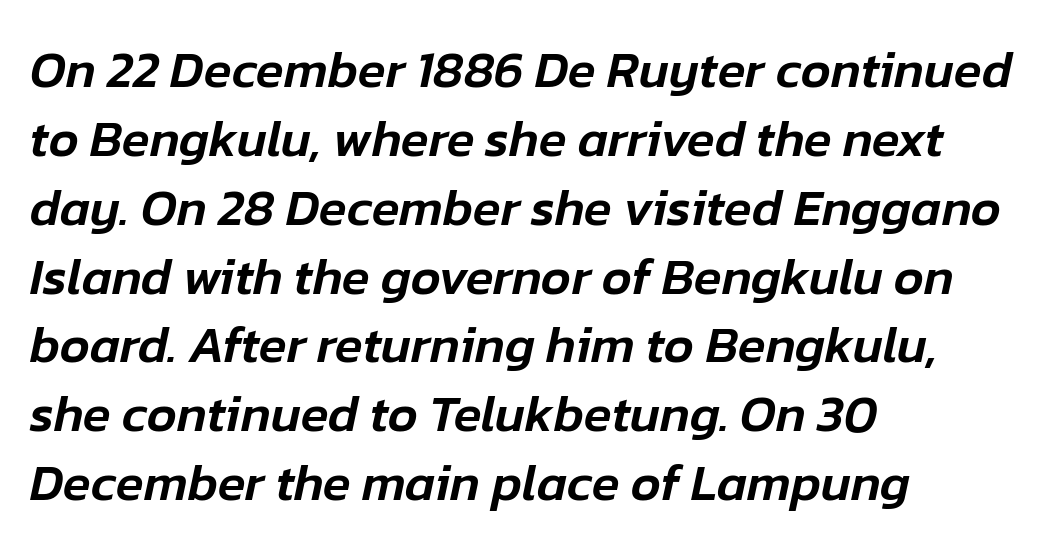
Q: Is the text italic (slanted)? A: Yes, it leans right by about 12 degrees.
Q: Is the text underlined? A: No.
Q: How is the paragraph aligned? A: Left-aligned.
Q: Is the spacing between letters normal or unusually wide? A: Normal.
Q: Is the spacing between lines tight, normal or loose? A: Normal.
Q: Width (condensed, normal, or wide)? A: Normal.
Q: Stroke contrast? A: Low.
Q: x-height? A: Medium.
Q: Monospaced? A: No.
